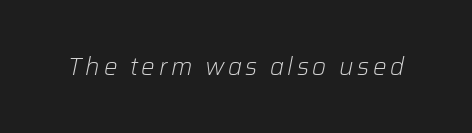
The image shows 24 px text type, italic (leaning right); set not underlined.
